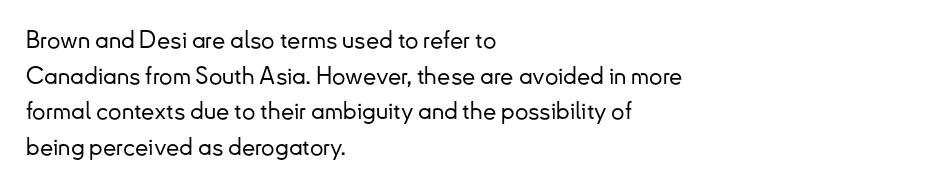
The lettering holds an erect, upright posture throughout. Inter-character spacing is left at the font's built-in metrics. The glyphs are unaccompanied by any horizontal stroke below them. Horizontal alignment here is leftward, the default for most running prose. Is there much room between lines? A standard amount, neither cramped nor airy.
